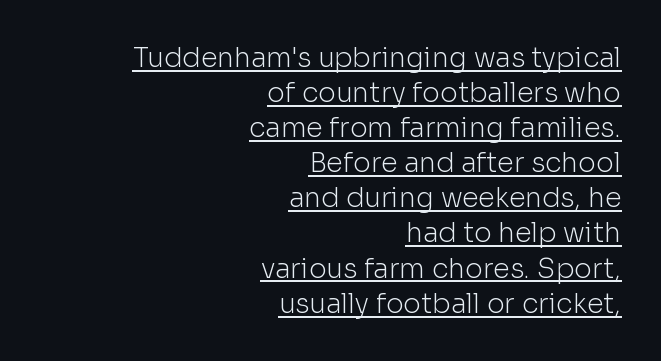
The image shows 27 px text type, upright; set right-aligned, normal line spacing (1.3x), normal letter spacing, underlined.
